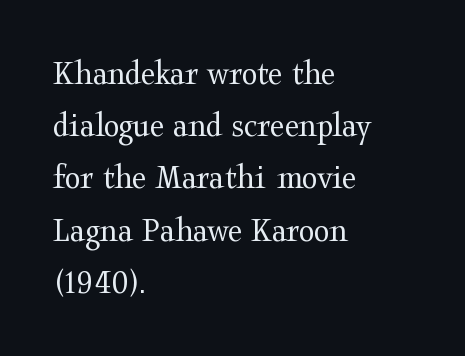
Students, observe: this is what conventionally led text looks like. No italicization has been applied; the sample stays upright. Where is the straight margin? On the left. Is this a fixed-width face? No — the glyphs have proportional, varying widths. The tracking reads as untouched default to a designer's eye.
